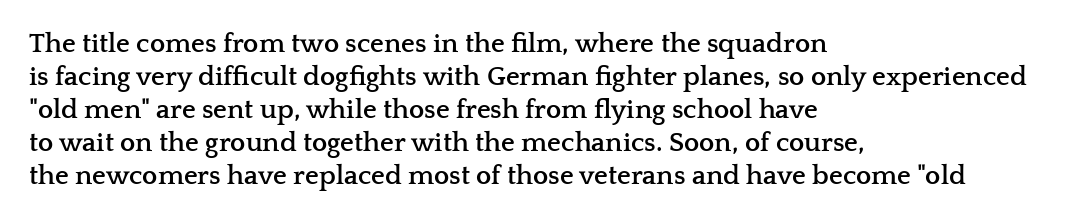
Words float on clear page, feet unadorned. Does the lettering tilt? It doesn't — this is upright. Visually the block forms a straight wall on the left and a jagged coastline on the right. These words are printed bold, with thick strokes throughout. Characters follow at the spacing the type designer built in.
